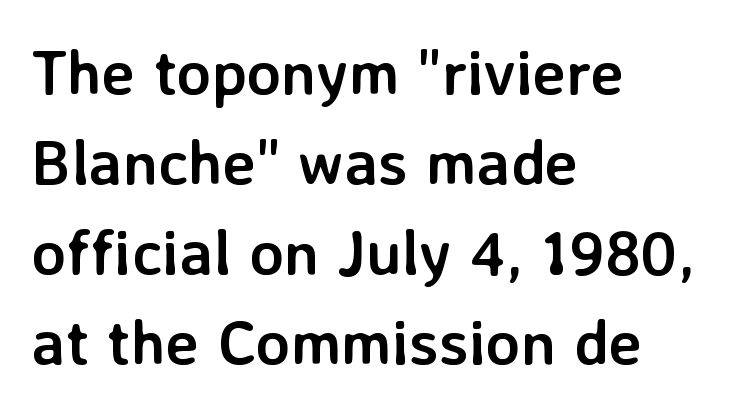
The image shows 63 px semibold sans-serif type, upright; set left-aligned, normal line spacing (1.43x), normal letter spacing, not underlined; low stroke contrast and a medium x-height.
